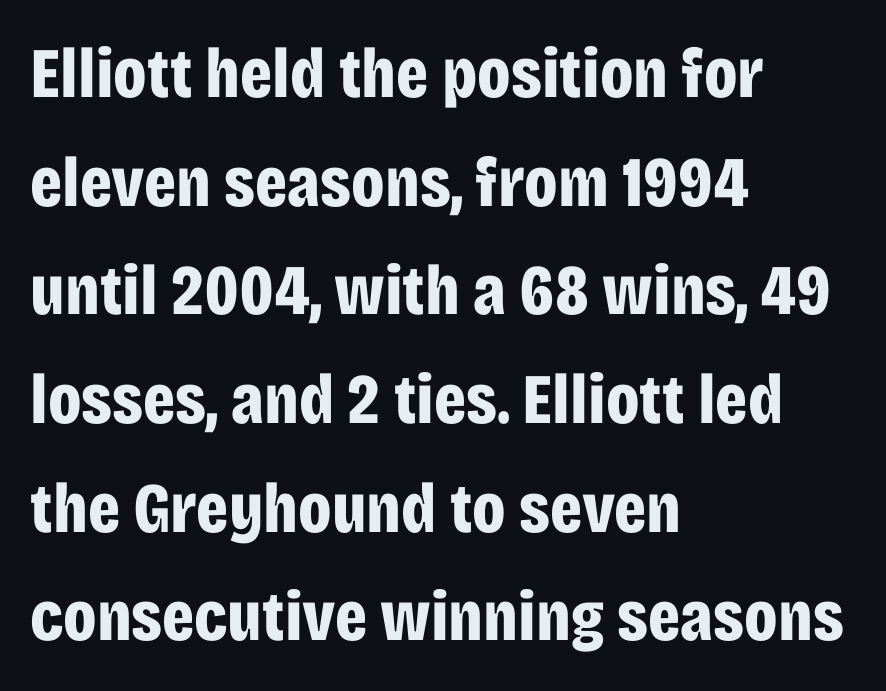
The designer left line spacing at the default. Each letter's strokes conclude bluntly, with no projecting serifs. Has an underline been added? It has not. Spacing verdict: proportional, widths tailored to each character.
